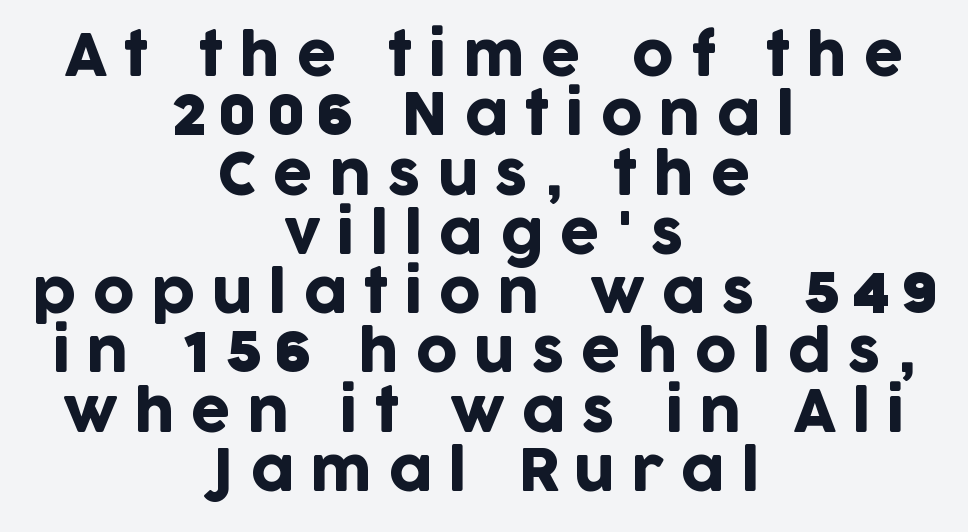
{"serif": "no", "italic": "no", "width": "normal", "stroke_contrast": "low", "x_height": "large", "monospaced": "no", "underline": "no", "align": "center", "line_spacing": "tight", "line_spacing_ratio": 1.04, "letter_spacing": "wide", "letter_spacing_em": 0.29, "glyph_px": 57}
